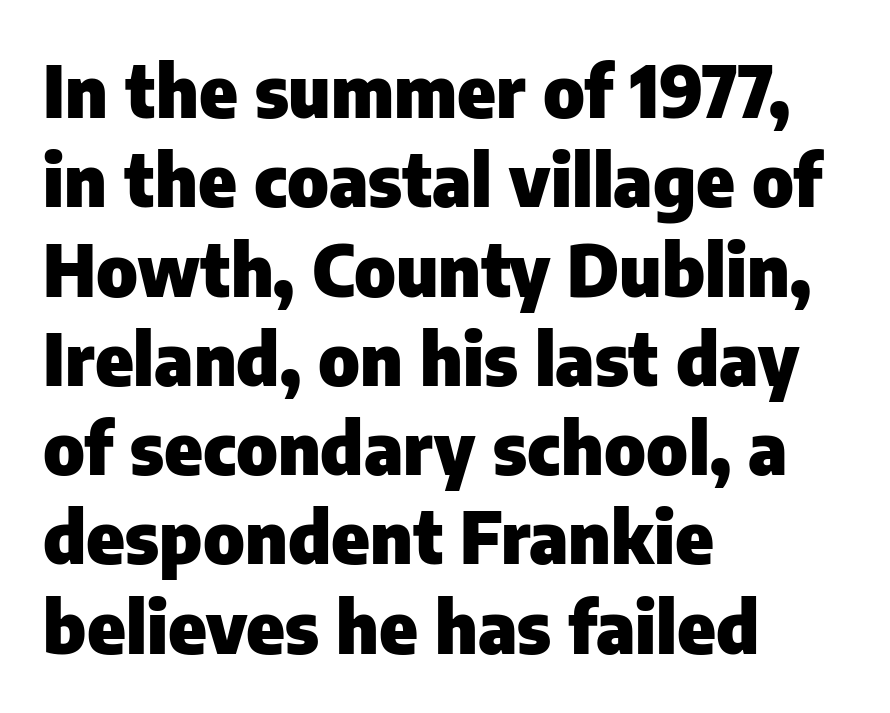
{"serif": "no", "italic": "no", "bold": "yes", "weight": "heavy", "width": "normal", "stroke_contrast": "low", "x_height": "medium", "monospaced": "no", "underline": "no", "align": "left", "line_spacing_ratio": 1.24, "letter_spacing": "normal", "letter_spacing_em": 0.0, "glyph_px": 72}
